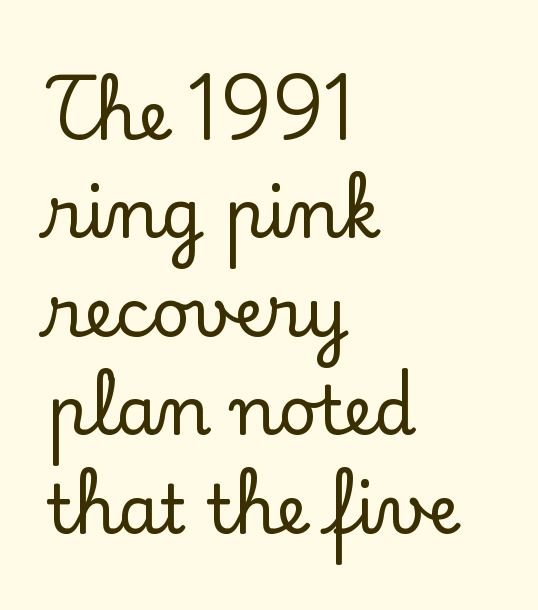
The image shows 67 px serif type, upright; set left-aligned, normal line spacing (1.47x), normal letter spacing, not underlined; low stroke contrast and a small x-height.
